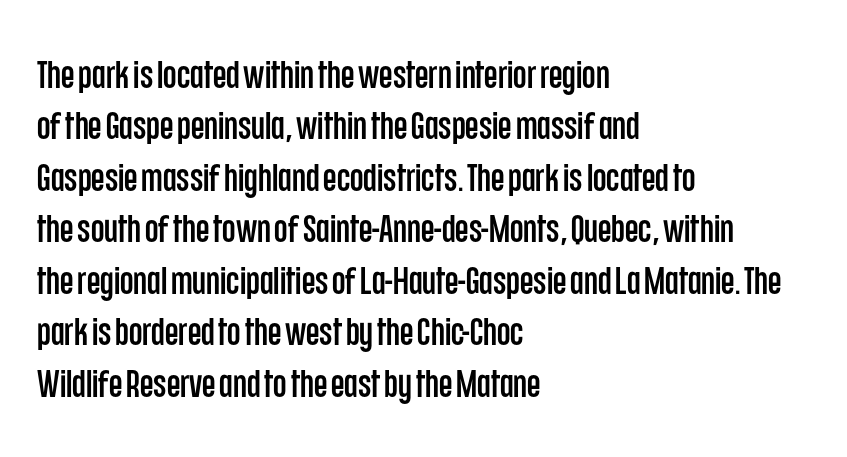
The image shows 39 px condensed sans-serif type, upright; set left-aligned, normal line spacing (1.32x), normal letter spacing, not underlined; low stroke contrast and a large x-height.
